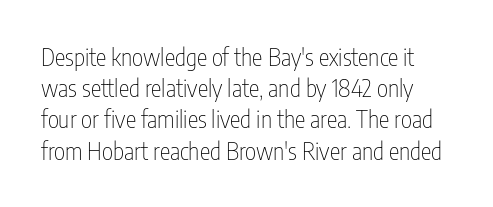
The passage shown is not underscored anywhere. Vertical stems look standard width or narrower in stroke. This sample uses plain, unmodified letter spacing. This is roman type, the default non-slanted kind. Students, observe: this is what conventionally led text looks like.
